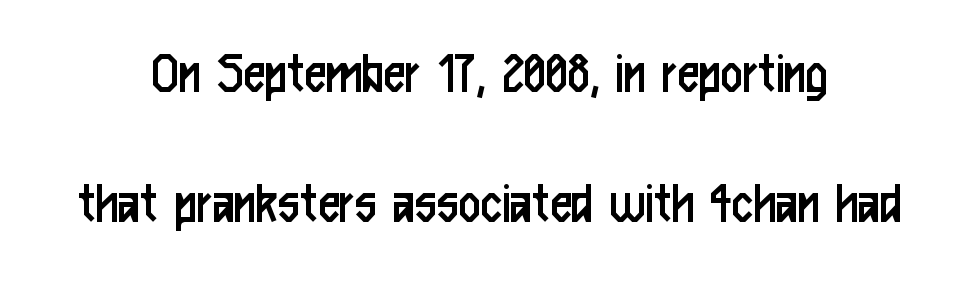
The image shows 61 px regular-weight, condensed sans-serif type, upright; set centered, loose line spacing (2.13x), normal letter spacing, not underlined; low stroke contrast and a medium x-height.
